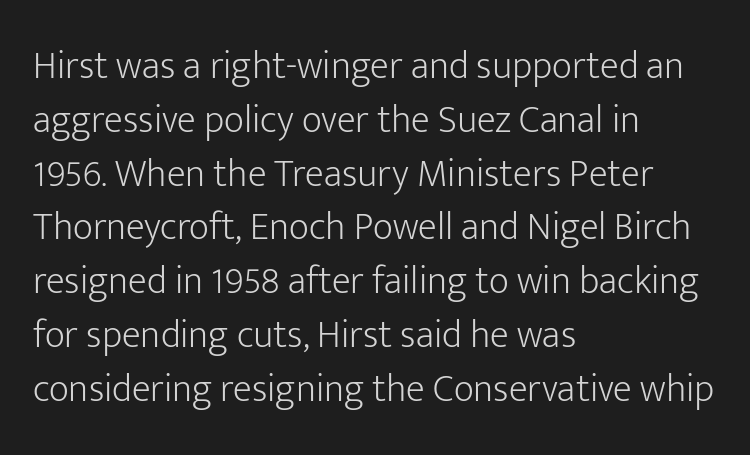
The image shows 39 px light sans-serif type, upright; set left-aligned, normal line spacing (1.38x), normal letter spacing, not underlined; low stroke contrast and a medium x-height.
